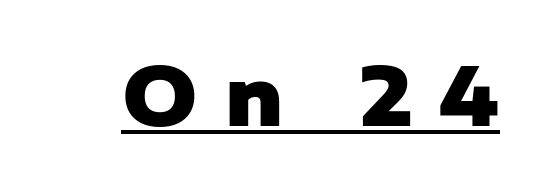
Is the type bold? Yes — the strokes are clearly thick and heavy. This sample uses expanded letter spacing, leaving extra air between glyphs. The rendering uses natural spacing where letterforms have individual widths. The text was rendered using a sans face with plain stroke endings. The lettering is marked with a stroke running underneath it.
